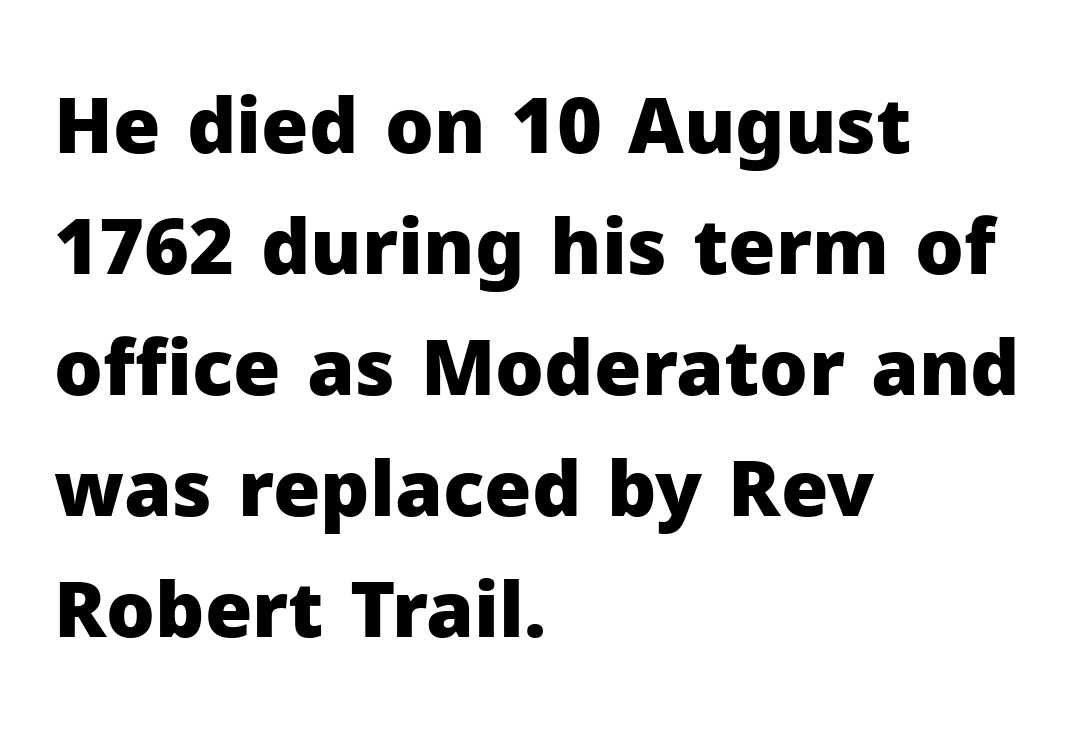
Q: Is the text bold? A: Yes.
Q: Is the text italic (slanted)? A: No, it is upright.
Q: Is the typeface a serif or a sans-serif typeface? A: Sans-serif.
Q: Is the text underlined? A: No.
Q: How is the paragraph aligned? A: Left-aligned.
Q: Is the spacing between letters normal or unusually wide? A: Normal.
Q: Is the spacing between lines tight, normal or loose? A: Normal.
Q: Width (condensed, normal, or wide)? A: Normal.
Q: Stroke contrast? A: Low.
Q: x-height? A: Medium.
Q: Monospaced? A: No.
